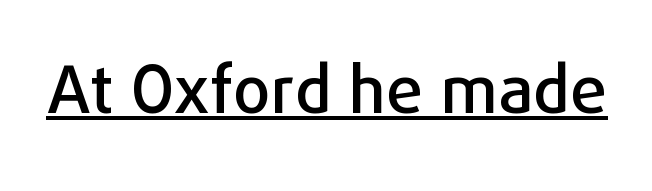
{"serif": "no", "italic": "no", "width": "normal", "stroke_contrast": "low", "x_height": "medium", "monospaced": "no", "underline": "yes", "letter_spacing": "normal", "letter_spacing_em": 0.0, "glyph_px": 66}
